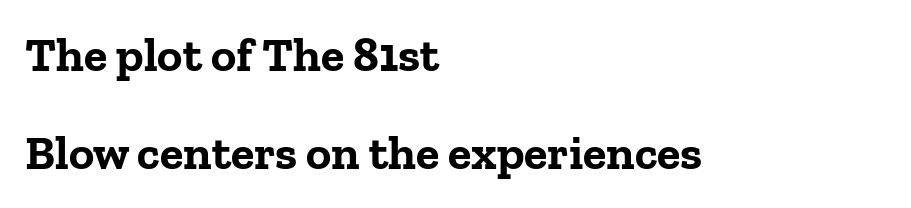
The image shows 48 px bold serif type, upright; set left-aligned, loose line spacing (2.05x), normal letter spacing, not underlined; low stroke contrast and a medium x-height.
